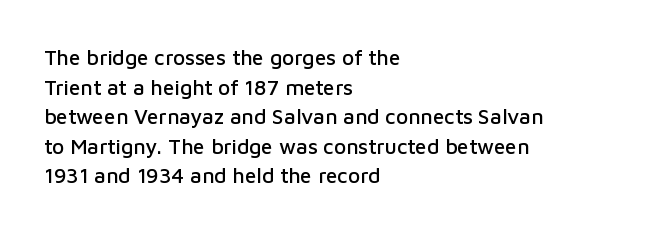
{"italic": "no", "underline": "no", "align": "left", "line_spacing": "normal", "line_spacing_ratio": 1.41, "letter_spacing": "normal", "letter_spacing_em": 0.0, "glyph_px": 21}
